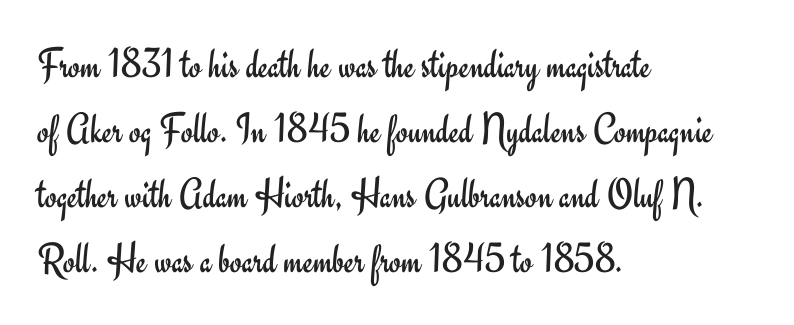
The image shows 43 px regular-weight sans-serif type; set left-aligned, normal line spacing (1.51x), normal letter spacing, not underlined; low stroke contrast and a small x-height.
